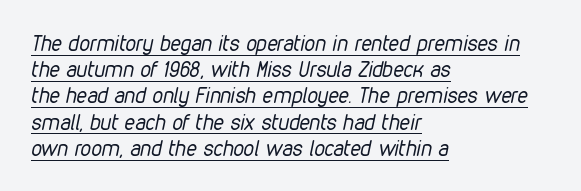
The image shows 21 px text type, italic (leaning right); set left-aligned, normal line spacing (1.25x), normal letter spacing, underlined.
